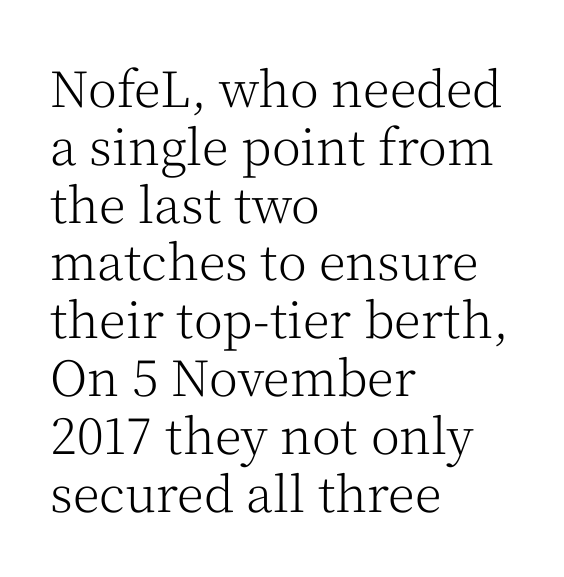
The image shows 49 px light serif type, upright; set left-aligned, line spacing 1.18x, normal letter spacing, not underlined; medium stroke contrast and a medium x-height.
